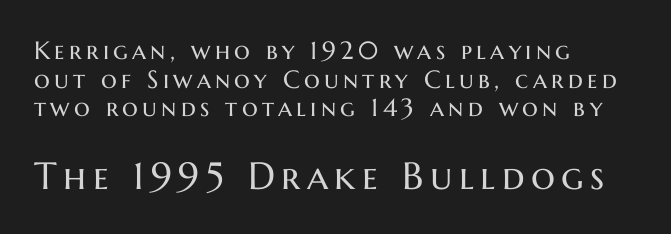
Interline gaps are noticeably narrow in this sample. The typeface has the unassuming heft of standard copy or less. Proportional: the letters do not fall into vertical columns. Notice how the passage keeps a crisp vertical edge on the left only. Are there feet on the stems? There aren't — it's a sans. The string is rendered with underlining switched off.
